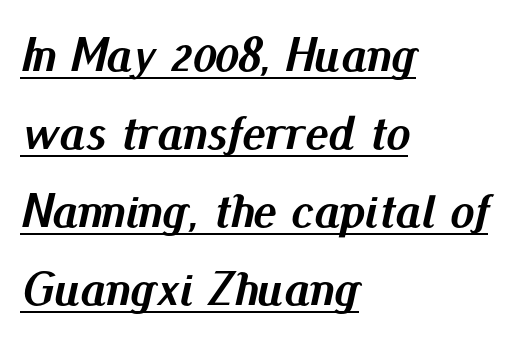
The image shows 49 px semibold type, italic (leaning right); set left-aligned, normal line spacing (1.59x), normal letter spacing, underlined; medium stroke contrast and a small x-height.
